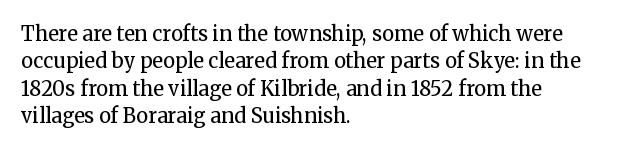
{"italic": "no", "bold": "no", "underline": "no", "align": "left", "line_spacing": "normal", "line_spacing_ratio": 1.37, "letter_spacing": "normal", "letter_spacing_em": 0.0, "glyph_px": 20}
